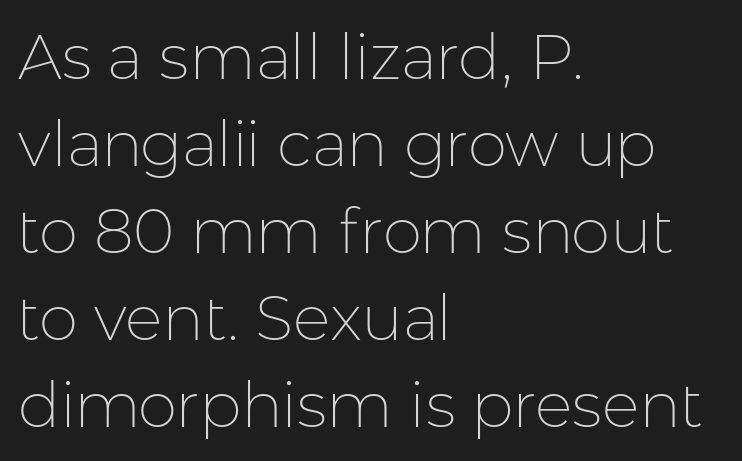
Q: Is the text bold? A: No.
Q: Is the text italic (slanted)? A: No, it is upright.
Q: Is the typeface a serif or a sans-serif typeface? A: Sans-serif.
Q: Is the text underlined? A: No.
Q: How is the paragraph aligned? A: Left-aligned.
Q: Is the spacing between letters normal or unusually wide? A: Normal.
Q: Is the spacing between lines tight, normal or loose? A: Normal.
Q: Width (condensed, normal, or wide)? A: Normal.
Q: Stroke contrast? A: Low.
Q: x-height? A: Medium.
Q: Monospaced? A: No.
